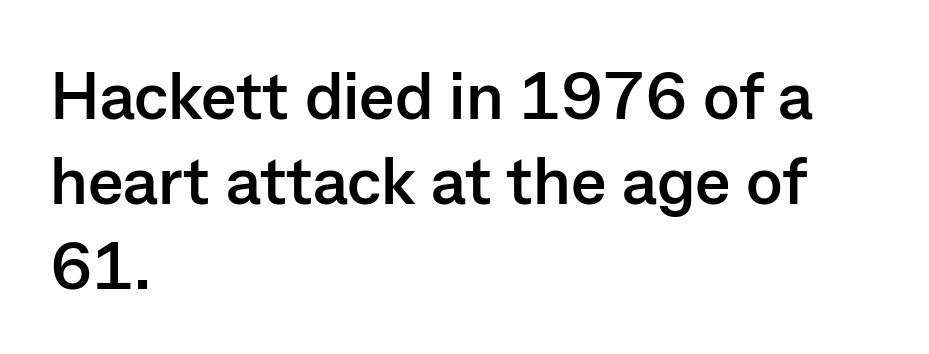
{"serif": "no", "italic": "no", "bold": "yes", "weight": "semibold", "width": "normal", "stroke_contrast": "low", "x_height": "medium", "monospaced": "no", "underline": "no", "align": "left", "line_spacing": "normal", "line_spacing_ratio": 1.27, "letter_spacing": "normal", "letter_spacing_em": 0.0, "glyph_px": 67}
